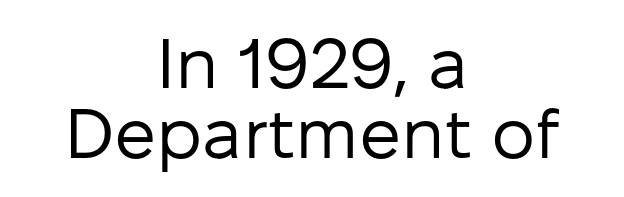
The lettering stays uniformly vertical, giving the passage a roman look. No letter is thick-stroked: the sample isn't bold. You could not count columns in this text — the font is proportionally spaced. The line-height multiplier appears low, near solid setting. Default kerning and tracking; the words read as compact shapes. These lines stack symmetrically, like a column narrowing and widening about its center.
